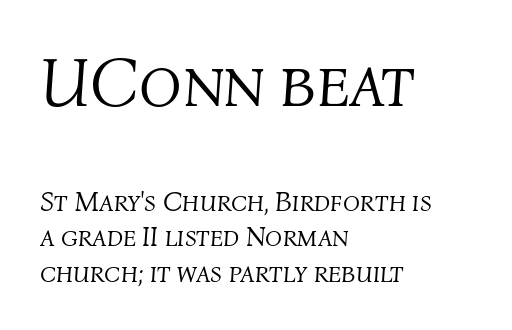
The image shows 70 px light type, italic (leaning right); set left-aligned, normal line spacing (1.26x), normal letter spacing, not underlined; the first (top) block is 2.5x larger; medium stroke contrast and a medium x-height.
